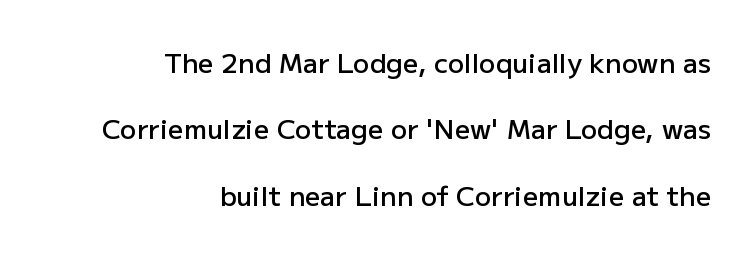
Caption: multi-line text, flush right, ragged left. How are the letters spaced? Ordinarily, with no added tracking. Quick note: not italic, upright. The foot of each line stays bare and open.
